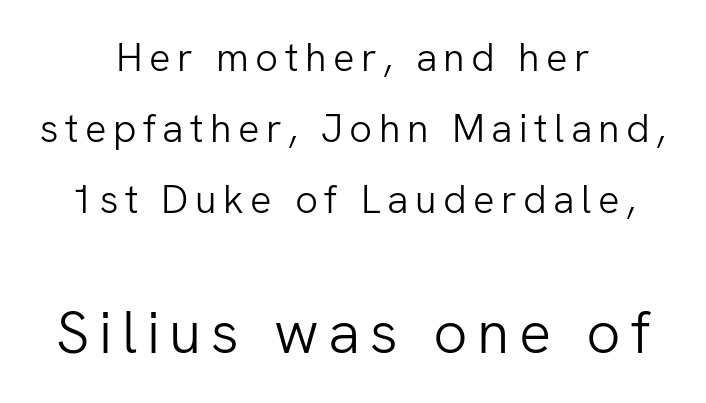
The image shows 60 px light sans-serif type, upright; set centered, line spacing 1.78x, not underlined; the second (bottom) block is 1.5x larger; low stroke contrast and a medium x-height.
